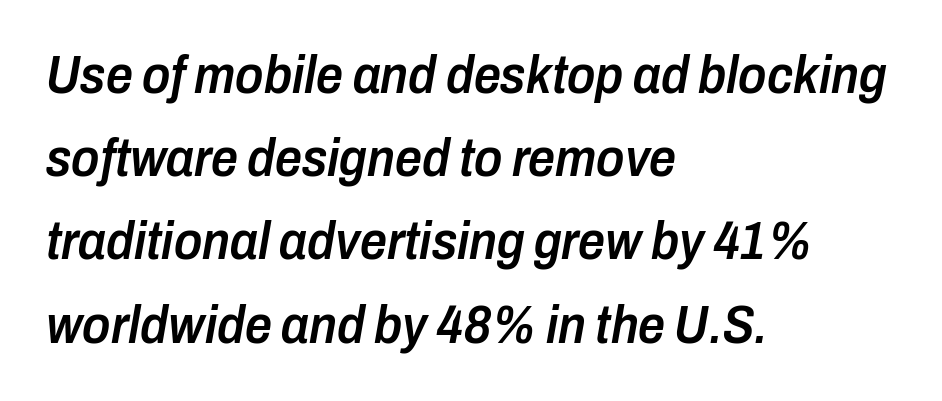
The image shows 53 px semibold, condensed type, italic (leaning right); set left-aligned, normal line spacing (1.57x), normal letter spacing, not underlined; low stroke contrast and a medium x-height.
